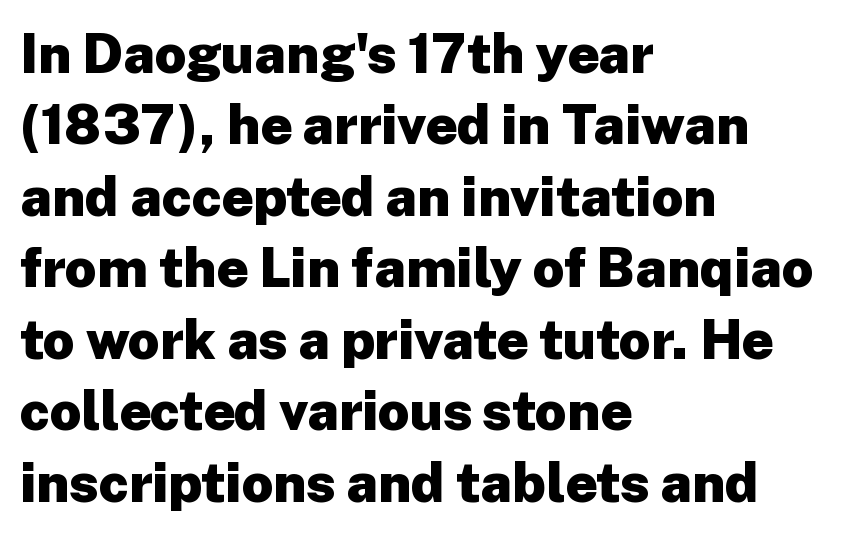
{"serif": "no", "italic": "no", "bold": "yes", "weight": "heavy", "width": "normal", "stroke_contrast": "low", "x_height": "medium", "monospaced": "no", "underline": "no", "align": "left", "line_spacing": "normal", "line_spacing_ratio": 1.3, "letter_spacing": "normal", "letter_spacing_em": 0.0, "glyph_px": 55}
